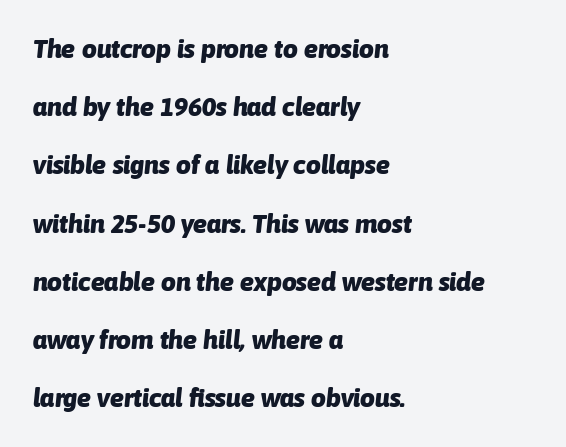
Q: Is the text bold? A: Yes.
Q: Is the text italic (slanted)? A: Yes, it leans right by about 6 degrees.
Q: Is the text underlined? A: No.
Q: How is the paragraph aligned? A: Left-aligned.
Q: Is the spacing between letters normal or unusually wide? A: Normal.
Q: Is the spacing between lines tight, normal or loose? A: Loose.
